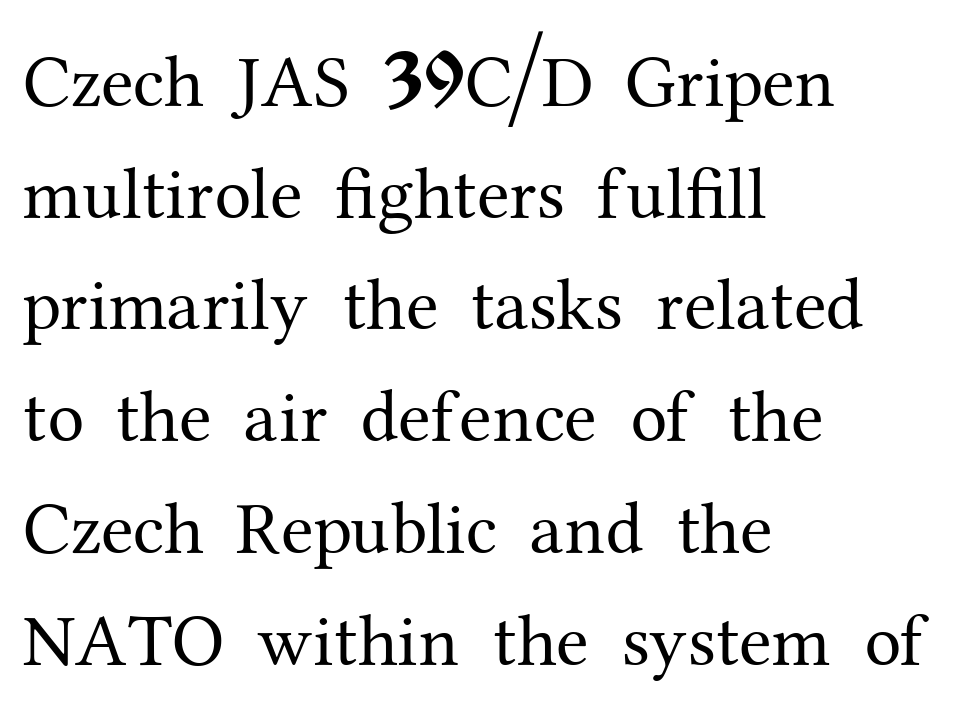
{"serif": "yes", "italic": "no", "bold": "no", "weight": "regular", "width": "normal", "stroke_contrast": "medium", "x_height": "medium", "monospaced": "no", "underline": "no", "align": "left", "line_spacing": "normal", "line_spacing_ratio": 1.51, "letter_spacing": "normal", "letter_spacing_em": 0.0, "glyph_px": 74}
